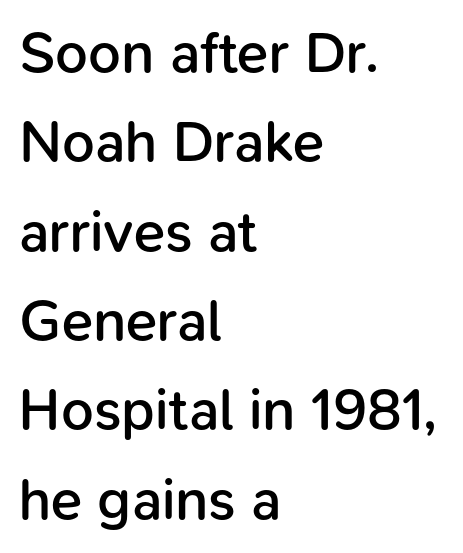
Q: Is the text bold? A: Semi-bold.
Q: Is the text italic (slanted)? A: No, it is upright.
Q: Is the typeface a serif or a sans-serif typeface? A: Sans-serif.
Q: Is the text underlined? A: No.
Q: How is the paragraph aligned? A: Left-aligned.
Q: Is the spacing between letters normal or unusually wide? A: Normal.
Q: Is the spacing between lines tight, normal or loose? A: Normal.
Q: Width (condensed, normal, or wide)? A: Normal.
Q: Stroke contrast? A: Low.
Q: x-height? A: Medium.
Q: Monospaced? A: No.
